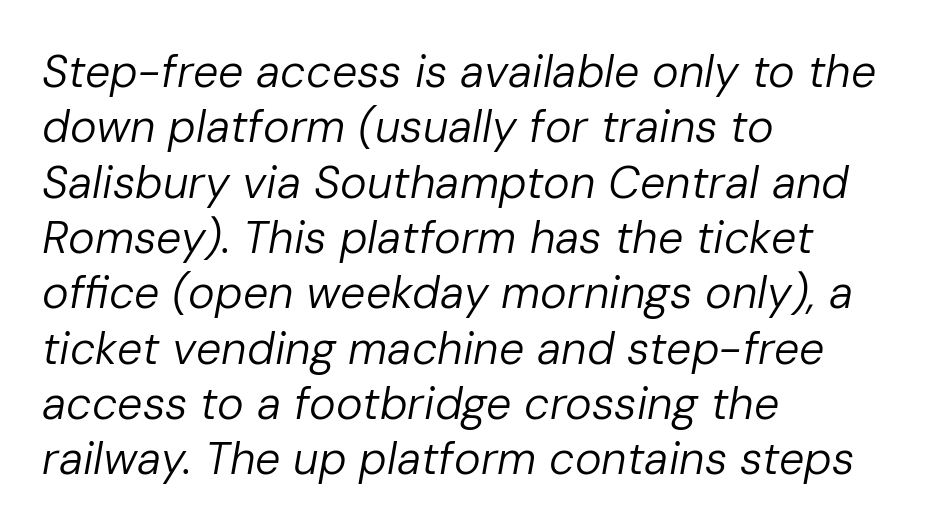
{"italic": "yes", "lean": "right", "slant_degrees": 10, "bold": "no", "weight": "regular", "width": "normal", "stroke_contrast": "low", "x_height": "medium", "monospaced": "no", "underline": "no", "align": "left", "line_spacing_ratio": 1.23, "letter_spacing": "normal", "letter_spacing_em": 0.0, "glyph_px": 45}
